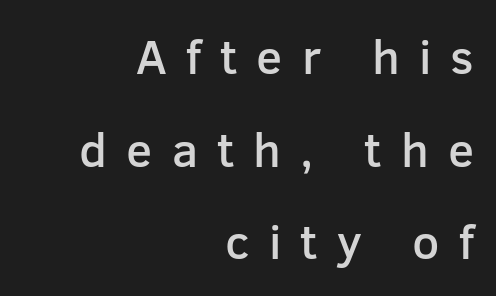
Q: Is the text bold? A: Semi-bold.
Q: Is the text italic (slanted)? A: No, it is upright.
Q: Is the typeface a serif or a sans-serif typeface? A: Sans-serif.
Q: Is the text underlined? A: No.
Q: How is the paragraph aligned? A: Right-aligned.
Q: Is the spacing between letters normal or unusually wide? A: Unusually wide.
Q: Is the spacing between lines tight, normal or loose? A: Loose.
Q: Width (condensed, normal, or wide)? A: Normal.
Q: Stroke contrast? A: Low.
Q: x-height? A: Medium.
Q: Monospaced? A: No.
